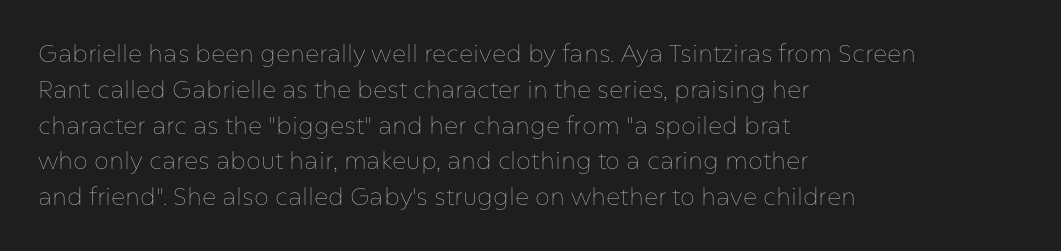
The image shows 24 px text type, upright; set left-aligned, normal line spacing (1.49x), normal letter spacing, not underlined.
